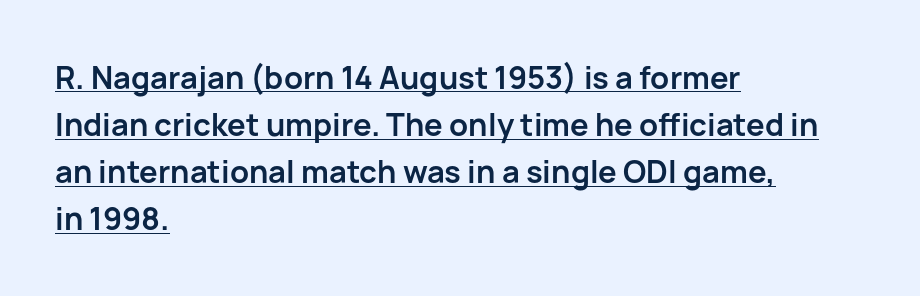
The image shows 31 px semibold sans-serif type, upright; set left-aligned, normal line spacing (1.52x), normal letter spacing, underlined; low stroke contrast and a medium x-height.
